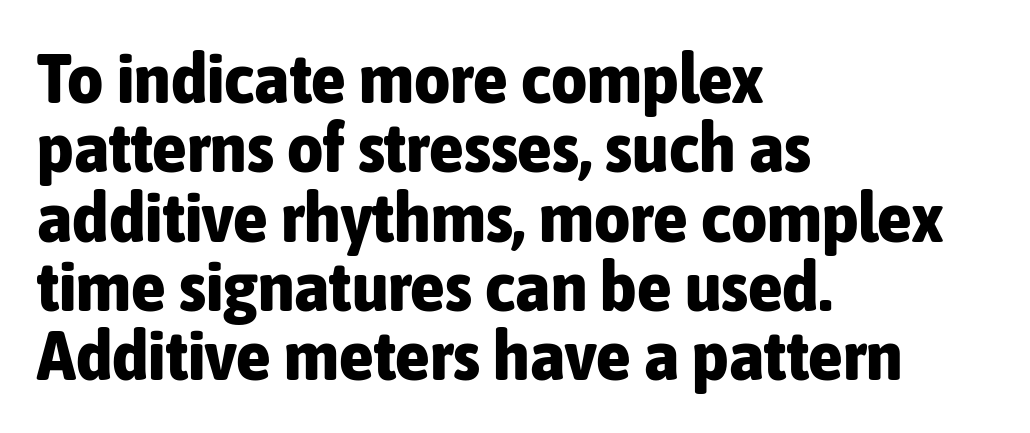
The image shows 70 px bold, condensed sans-serif type, upright; set left-aligned, tight line spacing (0.99x), normal letter spacing, not underlined; low stroke contrast and a medium x-height.
